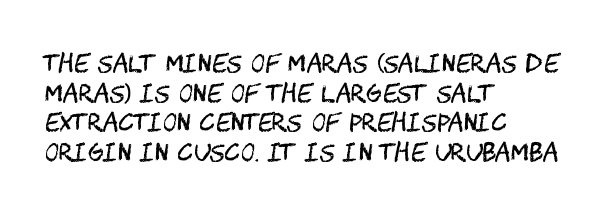
{"italic": "no", "bold": "no", "underline": "no", "align": "left", "line_spacing_ratio": 1.23, "letter_spacing": "normal", "letter_spacing_em": 0.0, "glyph_px": 24}
